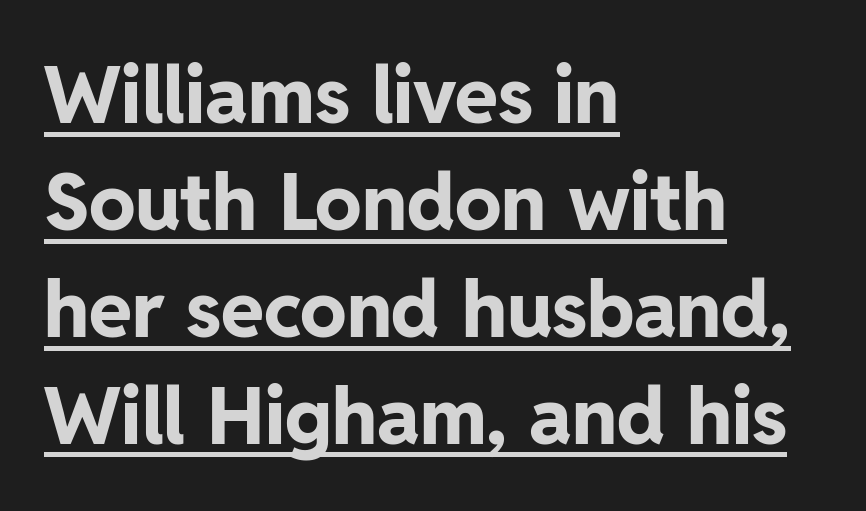
Proportional: the letters do not fall into vertical columns. The type is set solid horizontally, with unmodified tracking. This is underlined copy, the kind a proofreader might mark for attention. Italic? Not at all — the glyphs are vertical. Line beginnings align vertically; line endings do not.
